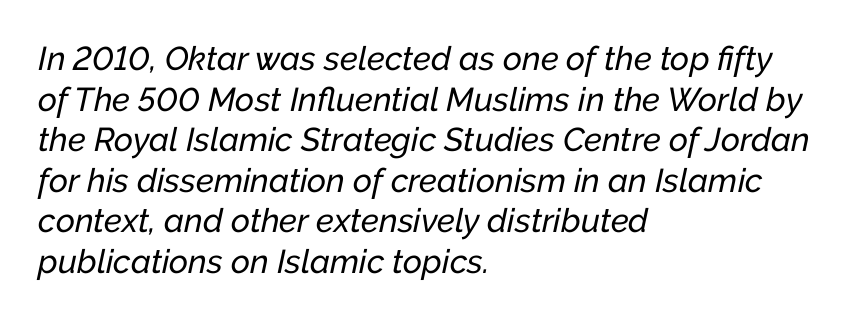
No extra tracking has been applied to these lines. Spacing verdict: proportional, widths tailored to each character. Just letters on the line, the space beneath them empty. Is the block centered? No — it sits flush against the left margin.
